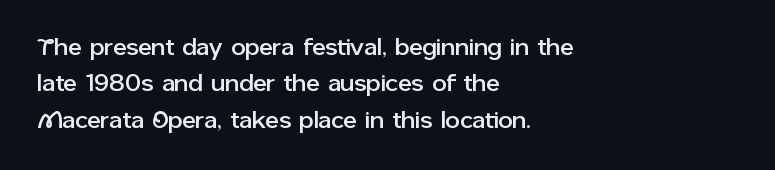
Q: Is the text italic (slanted)? A: No, it is upright.
Q: Is the text underlined? A: No.
Q: How is the paragraph aligned? A: Left-aligned.
Q: Is the spacing between letters normal or unusually wide? A: Normal.
Q: Is the spacing between lines tight, normal or loose? A: Normal.
